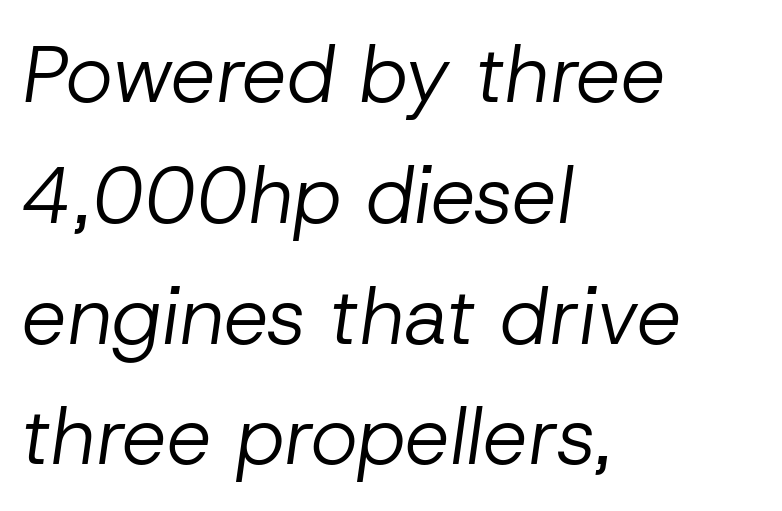
Q: Is the text bold? A: No.
Q: Is the text italic (slanted)? A: Yes, it leans right by about 8 degrees.
Q: Is the text underlined? A: No.
Q: How is the paragraph aligned? A: Left-aligned.
Q: Is the spacing between letters normal or unusually wide? A: Normal.
Q: Is the spacing between lines tight, normal or loose? A: Normal.
Q: Width (condensed, normal, or wide)? A: Normal.
Q: Stroke contrast? A: Low.
Q: x-height? A: Medium.
Q: Monospaced? A: No.
